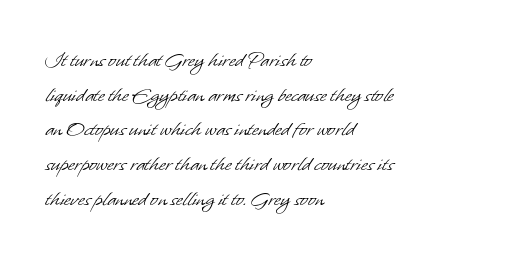
{"bold": "no", "underline": "no", "align": "left", "line_spacing": "normal", "line_spacing_ratio": 1.51, "letter_spacing": "normal", "letter_spacing_em": 0.0, "glyph_px": 23}
